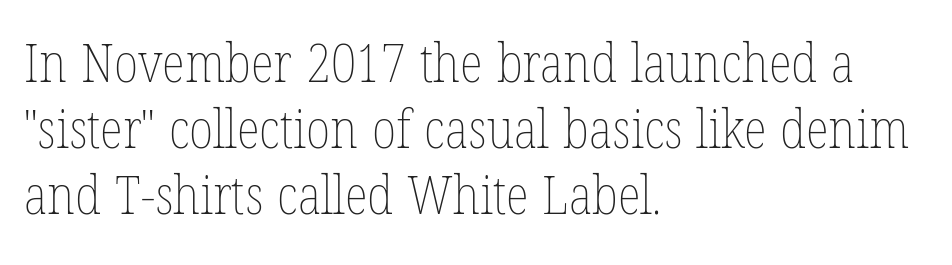
{"italic": "no", "bold": "no", "weight": "thin", "width": "condensed", "stroke_contrast": "low", "x_height": "medium", "monospaced": "no", "underline": "no", "align": "left", "line_spacing_ratio": 1.22, "letter_spacing": "normal", "letter_spacing_em": 0.0, "glyph_px": 54}
